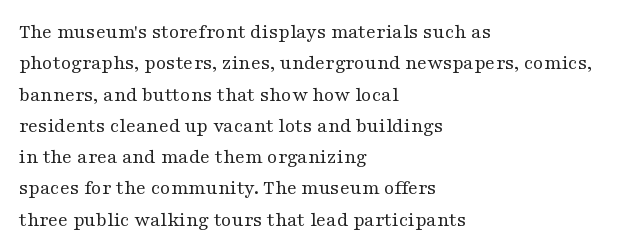
Q: Is the text bold? A: No.
Q: Is the text italic (slanted)? A: No, it is upright.
Q: Is the text underlined? A: No.
Q: How is the paragraph aligned? A: Left-aligned.
Q: Is the spacing between letters normal or unusually wide? A: Normal.
Q: Is the spacing between lines tight, normal or loose? A: Normal.
